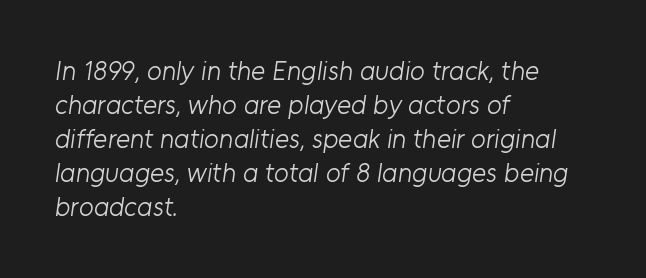
The image shows 27 px text type; set left-aligned, normal line spacing (1.26x), normal letter spacing, not underlined.
